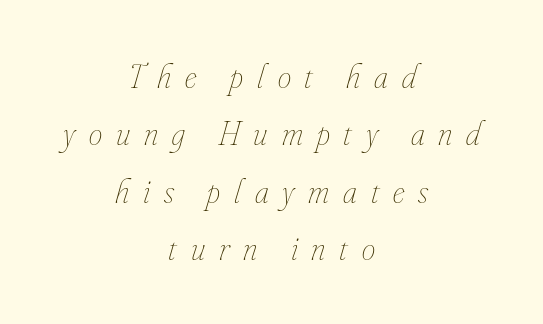
The rendering uses a moderate line-height, typical for paragraphs. In terms of letterspacing, this is a distinctly airy, spread setting. The specimen reads as italic at a glance. The compositor balanced each line on the midline. Descenders are the only things crossing below the line.
